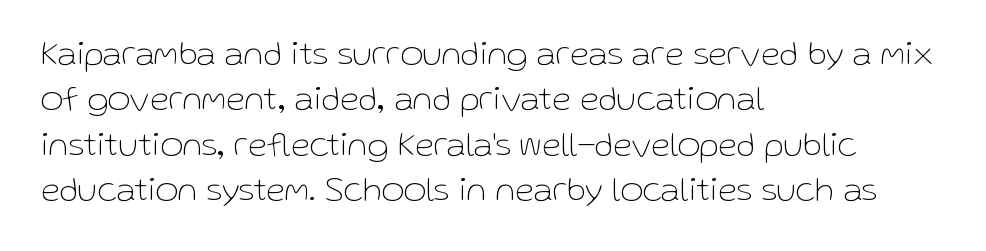
Q: Is the text bold? A: No.
Q: Is the text italic (slanted)? A: No, it is upright.
Q: Is the typeface a serif or a sans-serif typeface? A: Sans-serif.
Q: Is the text underlined? A: No.
Q: How is the paragraph aligned? A: Left-aligned.
Q: Is the spacing between letters normal or unusually wide? A: Normal.
Q: Is the spacing between lines tight, normal or loose? A: Normal.
Q: Width (condensed, normal, or wide)? A: Normal.
Q: Stroke contrast? A: Low.
Q: x-height? A: Medium.
Q: Monospaced? A: No.
